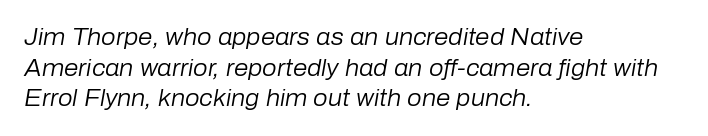
{"italic": "yes", "lean": "right", "slant_degrees": 10, "bold": "no", "underline": "no", "align": "left", "line_spacing": "normal", "line_spacing_ratio": 1.33, "letter_spacing": "normal", "letter_spacing_em": 0.0, "glyph_px": 23}
